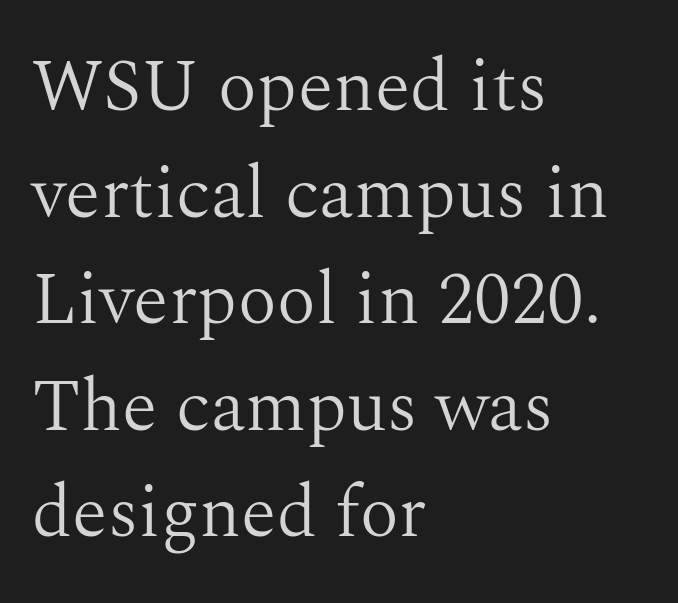
Q: Is the text bold? A: No.
Q: Is the text italic (slanted)? A: No, it is upright.
Q: Is the typeface a serif or a sans-serif typeface? A: Serif.
Q: Is the text underlined? A: No.
Q: How is the paragraph aligned? A: Left-aligned.
Q: Is the spacing between letters normal or unusually wide? A: Normal.
Q: Is the spacing between lines tight, normal or loose? A: Normal.
Q: Width (condensed, normal, or wide)? A: Normal.
Q: Stroke contrast? A: Medium.
Q: x-height? A: Medium.
Q: Monospaced? A: No.
